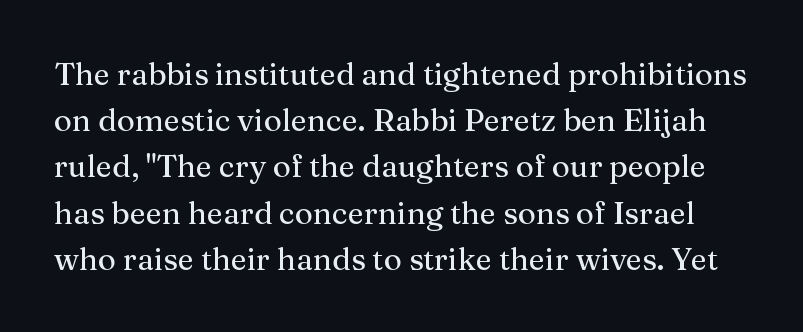
Q: Is the text italic (slanted)? A: No, it is upright.
Q: Is the typeface a serif or a sans-serif typeface? A: Serif.
Q: Is the text underlined? A: No.
Q: Is the spacing between letters normal or unusually wide? A: Normal.
Q: Is the spacing between lines tight, normal or loose? A: Normal.
Q: Width (condensed, normal, or wide)? A: Normal.
Q: Stroke contrast? A: Medium.
Q: x-height? A: Medium.
Q: Monospaced? A: No.
